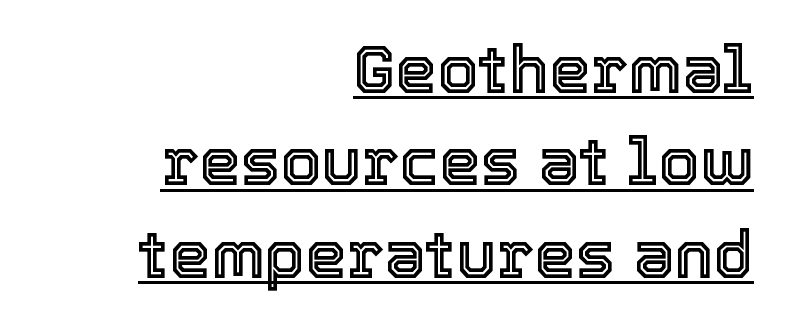
{"italic": "no", "width": "normal", "x_height": "medium", "monospaced": "no", "underline": "yes", "align": "right", "line_spacing": "normal", "line_spacing_ratio": 1.4, "letter_spacing": "normal", "letter_spacing_em": 0.0, "glyph_px": 66}
